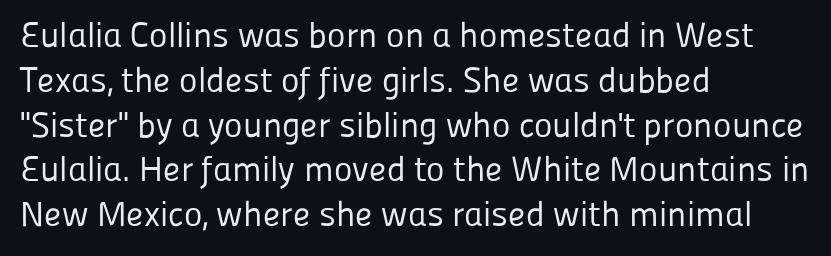
Q: Is the text bold? A: No.
Q: Is the text italic (slanted)? A: No, it is upright.
Q: Is the typeface a serif or a sans-serif typeface? A: Sans-serif.
Q: Is the text underlined? A: No.
Q: How is the paragraph aligned? A: Left-aligned.
Q: Is the spacing between letters normal or unusually wide? A: Normal.
Q: Is the spacing between lines tight, normal or loose? A: Normal.
Q: Width (condensed, normal, or wide)? A: Normal.
Q: Stroke contrast? A: Low.
Q: x-height? A: Medium.
Q: Monospaced? A: No.
